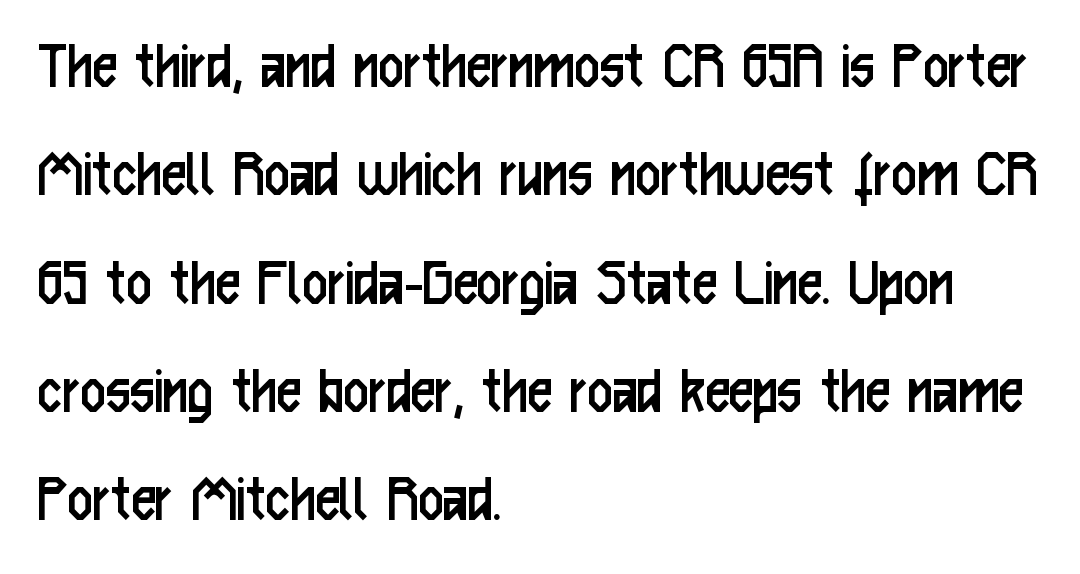
{"serif": "no", "italic": "no", "bold": "no", "weight": "regular", "width": "condensed", "stroke_contrast": "low", "x_height": "medium", "monospaced": "no", "underline": "no", "align": "left", "line_spacing": "normal", "line_spacing_ratio": 1.57, "letter_spacing": "normal", "letter_spacing_em": 0.0, "glyph_px": 69}
